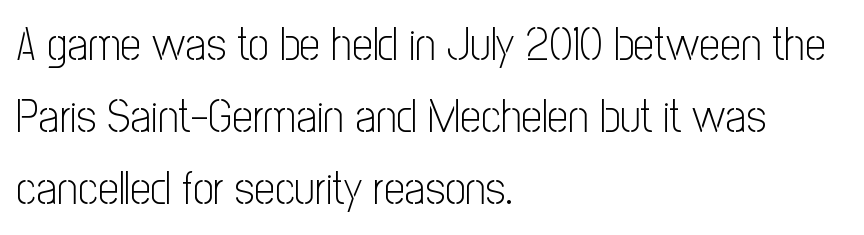
Q: Is the text bold? A: No.
Q: Is the text italic (slanted)? A: No, it is upright.
Q: Is the typeface a serif or a sans-serif typeface? A: Sans-serif.
Q: Is the text underlined? A: No.
Q: How is the paragraph aligned? A: Left-aligned.
Q: Is the spacing between letters normal or unusually wide? A: Normal.
Q: Is the spacing between lines tight, normal or loose? A: Normal.
Q: Width (condensed, normal, or wide)? A: Condensed.
Q: Stroke contrast? A: Low.
Q: x-height? A: Medium.
Q: Monospaced? A: No.
